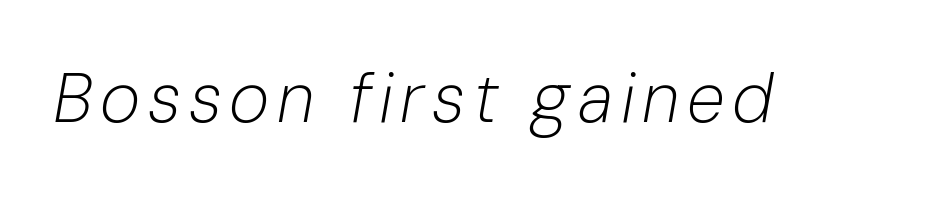
Q: Is the text bold? A: No.
Q: Is the text italic (slanted)? A: Yes, it leans right by about 10 degrees.
Q: Is the text underlined? A: No.
Q: Width (condensed, normal, or wide)? A: Normal.
Q: Stroke contrast? A: Low.
Q: x-height? A: Medium.
Q: Monospaced? A: No.
